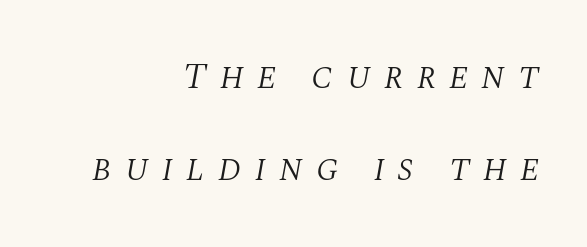
Q: Is the text bold? A: No.
Q: Is the text italic (slanted)? A: Yes, it leans right by about 10 degrees.
Q: Is the typeface a serif or a sans-serif typeface? A: Serif.
Q: Is the text underlined? A: No.
Q: How is the paragraph aligned? A: Right-aligned.
Q: Is the spacing between letters normal or unusually wide? A: Unusually wide.
Q: Is the spacing between lines tight, normal or loose? A: Loose.
Q: Width (condensed, normal, or wide)? A: Normal.
Q: Stroke contrast? A: Medium.
Q: x-height? A: Large.
Q: Monospaced? A: No.
